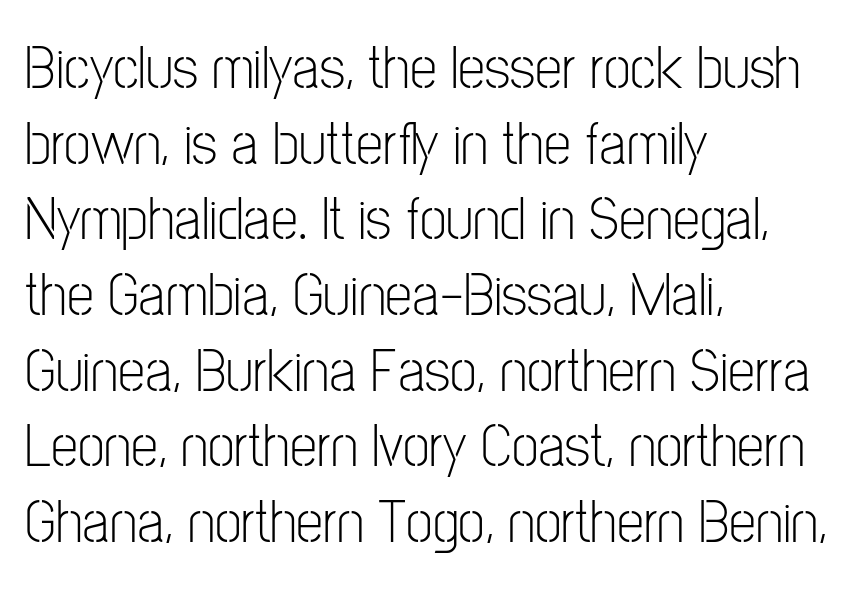
The image shows 61 px light, condensed sans-serif type, upright; set left-aligned, line spacing 1.24x, normal letter spacing, not underlined; low stroke contrast and a medium x-height.
